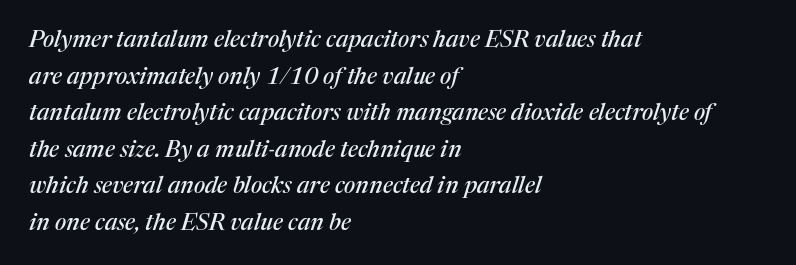
The image shows 23 px text type, italic (leaning right); set left-aligned, normal line spacing (1.59x), normal letter spacing, not underlined.
